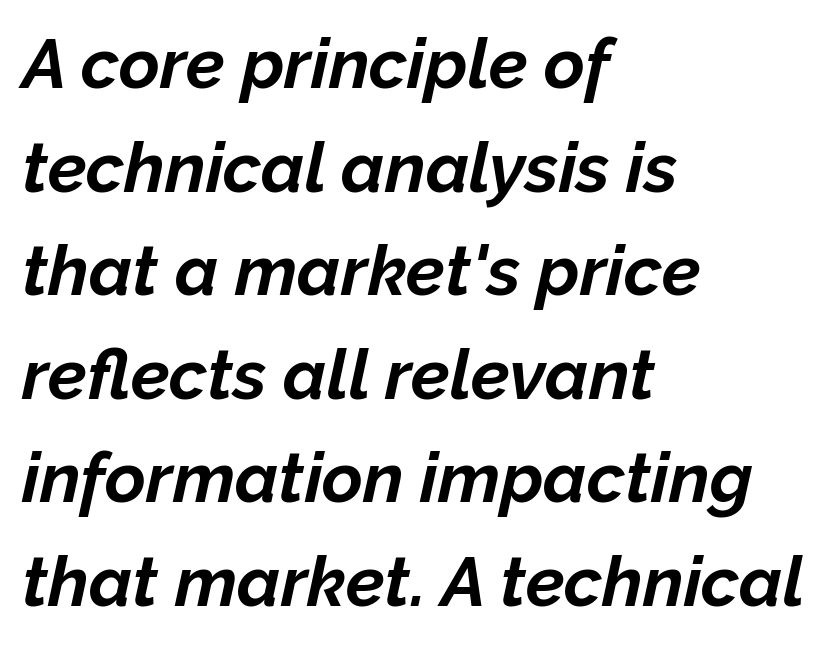
Does the weight exceed regular? Yes, all the way to bold. Character widths vary here, with narrow letters taking less room than wide ones. This is oblique type, the kind used for emphasis or titles. One glance says typical: line gaps are just what's usual. Just letters on the line, the space beneath them empty.
